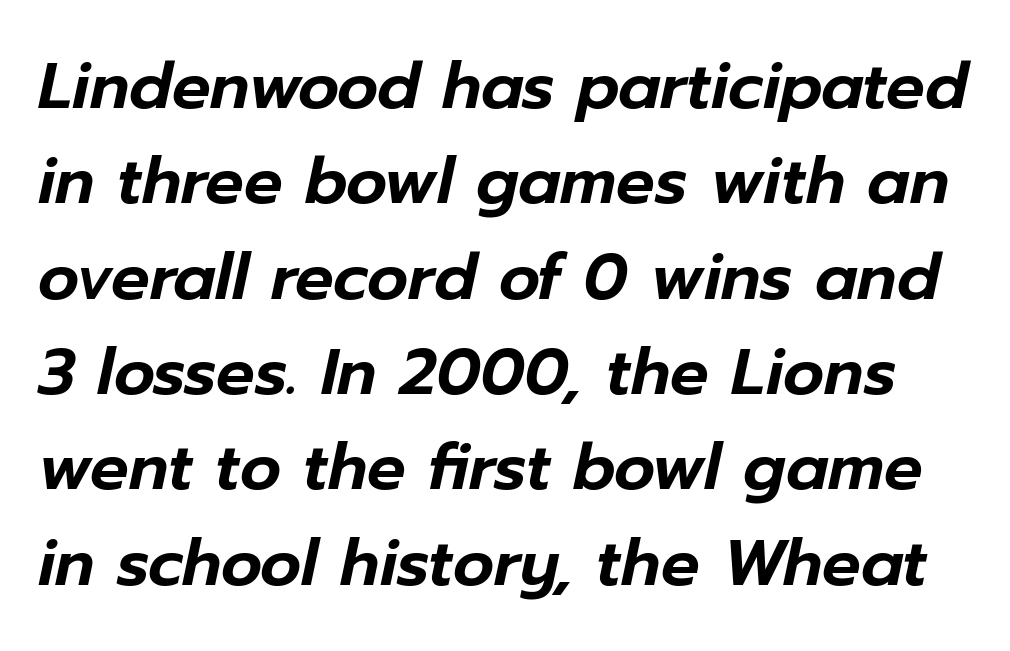
The image shows 64 px text type, italic (leaning right); set normal line spacing (1.49x), normal letter spacing, not underlined; low stroke contrast and a medium x-height.
